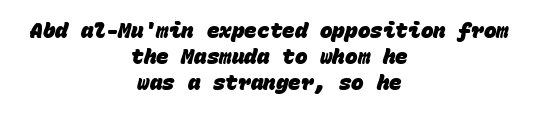
The image shows 21 px bold type; set centered, line spacing 1.24x, normal letter spacing, not underlined.
